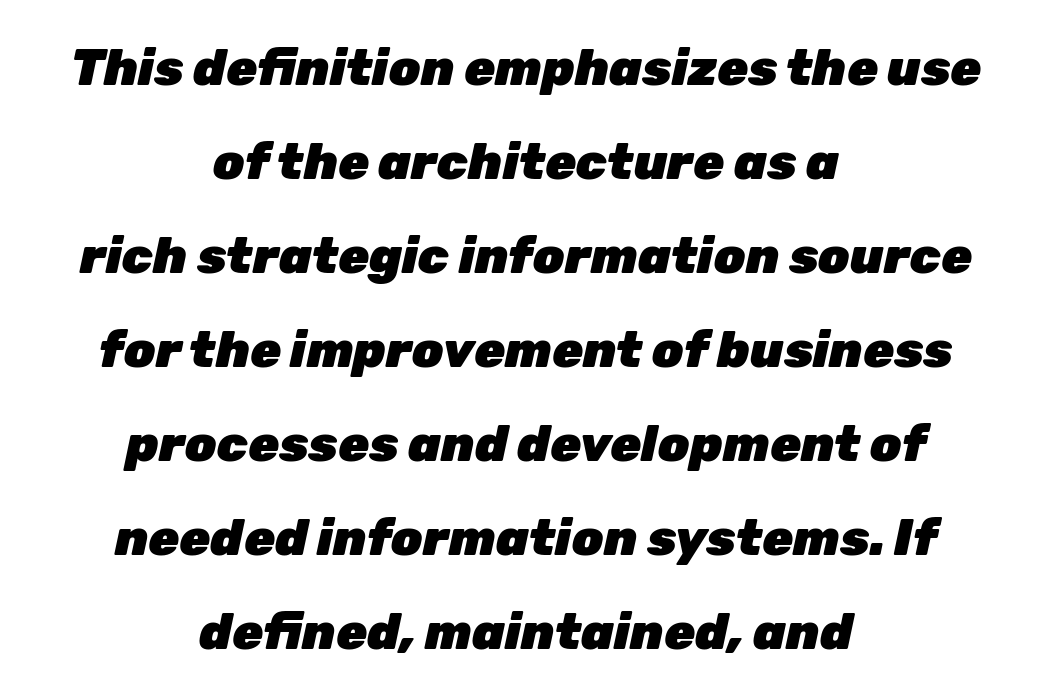
The paragraph shown floats in the horizontal middle. Rule under the text: the space is simply empty. Every character sits at an angle, as italics do. A typesetter would call this zero additional tracking. Its strokes are broad and dark, the hallmark of bold type.
